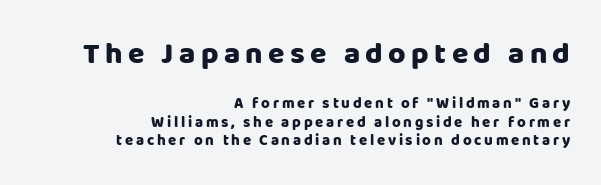
Q: Is the text bold? A: Yes.
Q: Is the text italic (slanted)? A: No, it is upright.
Q: Is the typeface a serif or a sans-serif typeface? A: Sans-serif.
Q: Is the text underlined? A: No.
Q: How is the paragraph aligned? A: Right-aligned.
Q: Which block of text is set in a larger size, the first (top) or the second (bottom)? A: The first (top) one.
Q: Width (condensed, normal, or wide)? A: Normal.
Q: Stroke contrast? A: Low.
Q: x-height? A: Large.
Q: Monospaced? A: No.
